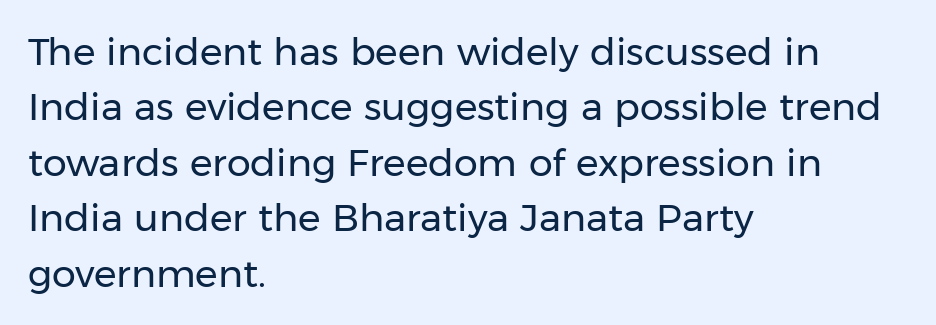
The image shows 38 px regular-weight sans-serif type, upright; set left-aligned, normal line spacing (1.46x), normal letter spacing, not underlined; low stroke contrast and a medium x-height.
